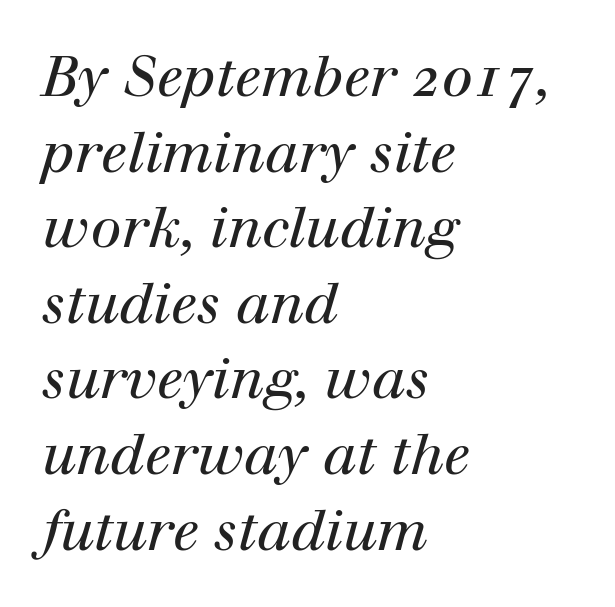
The image shows 56 px regular-weight serif type, italic (leaning right); set left-aligned, normal line spacing (1.35x), normal letter spacing, not underlined; high stroke contrast and a medium x-height.
